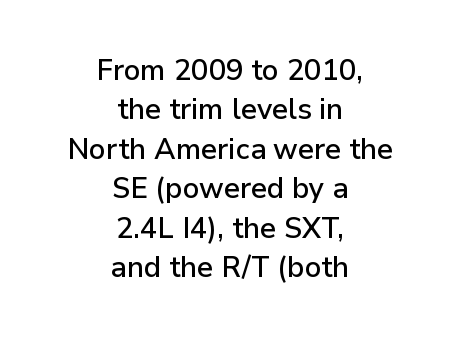
Q: Is the text italic (slanted)? A: No, it is upright.
Q: Is the typeface a serif or a sans-serif typeface? A: Sans-serif.
Q: Is the text underlined? A: No.
Q: How is the paragraph aligned? A: Centered.
Q: Is the spacing between letters normal or unusually wide? A: Normal.
Q: Is the spacing between lines tight, normal or loose? A: Normal.
Q: Width (condensed, normal, or wide)? A: Normal.
Q: Stroke contrast? A: Low.
Q: x-height? A: Medium.
Q: Monospaced? A: No.
